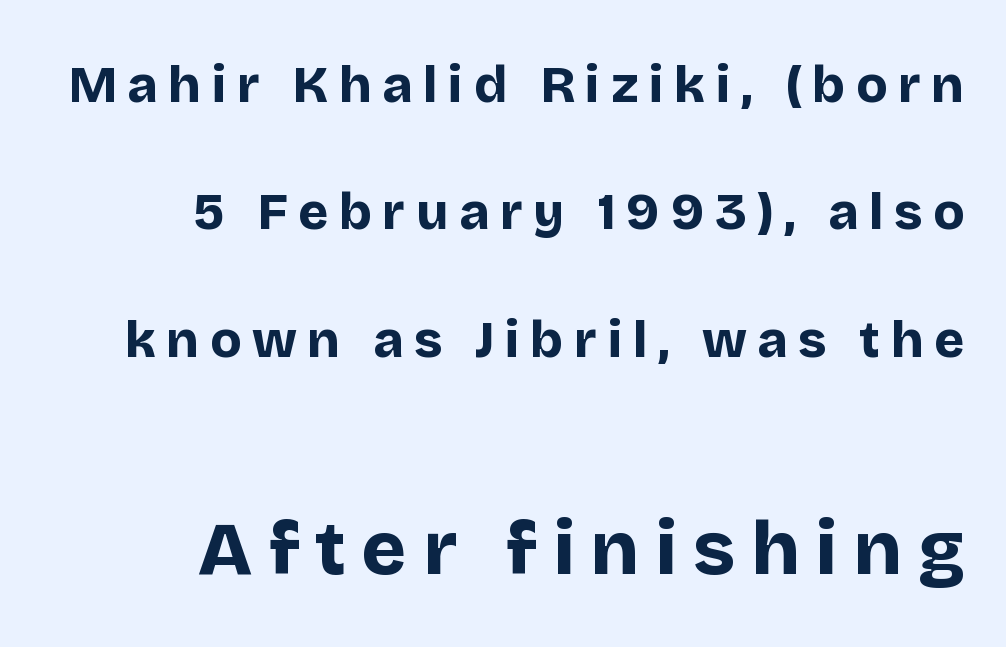
Q: Is the text bold? A: Yes.
Q: Is the text italic (slanted)? A: No, it is upright.
Q: Is the typeface a serif or a sans-serif typeface? A: Sans-serif.
Q: Is the text underlined? A: No.
Q: How is the paragraph aligned? A: Right-aligned.
Q: Is the spacing between letters normal or unusually wide? A: Unusually wide.
Q: Is the spacing between lines tight, normal or loose? A: Loose.
Q: Which block of text is set in a larger size, the first (top) or the second (bottom)? A: The second (bottom) one.
Q: Width (condensed, normal, or wide)? A: Normal.
Q: Stroke contrast? A: Low.
Q: x-height? A: Large.
Q: Monospaced? A: No.
